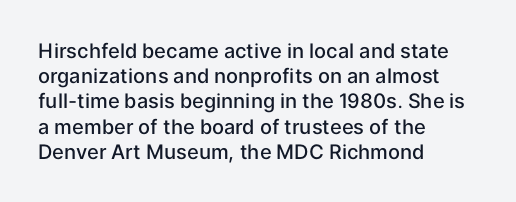
Caption: multi-line text, flush left, ragged right. Is the type bold? Partly — it's a semibold, heavier than regular but not fully bold. The rendering keeps characters at their native spacing. Is there any slant? The stems are plumb. Compared with typical paragraphs, the rows here are spaced about the same.
